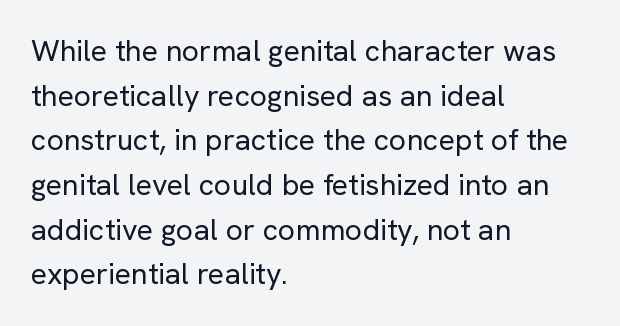
Look at the bottom of the vertical strokes: they stop flat, with no serifs. Tracking here is standard; glyphs follow each other at the usual distance. What's the leading like? Ordinary, nothing unusual. Weight class: somewhere from thin through regular.
